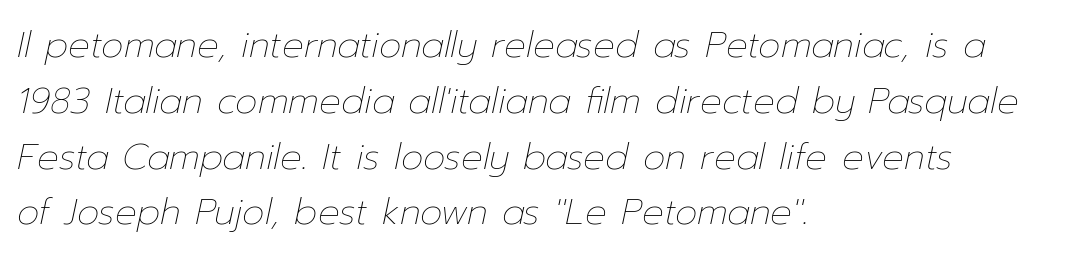
An italicized treatment has been applied to the whole sample. Look at the tracking — it's just the regular setting, nothing added. Each new line begins a customary step beneath the previous one. A typesetter would call this proportional, since set widths differ per character. The weight would be labelled regular, book, light, or lighter still.
